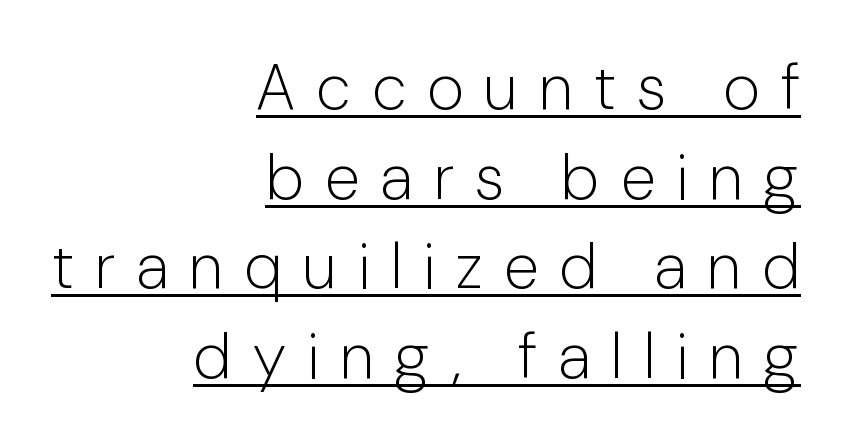
Weight class: somewhere from thin through regular. Proportional: the letters do not fall into vertical columns. Note: no serifs on the glyphs. The passage is arranged like a letterhead date or caption credit — flush right.
